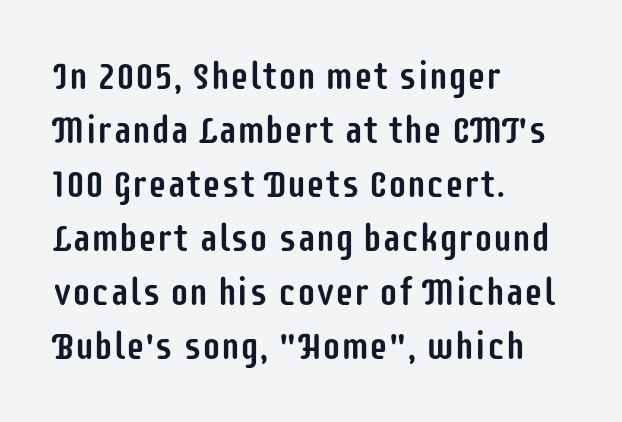
Q: Is the text italic (slanted)? A: No, it is upright.
Q: Is the typeface a serif or a sans-serif typeface? A: Sans-serif.
Q: Is the text underlined? A: No.
Q: How is the paragraph aligned? A: Left-aligned.
Q: Is the spacing between letters normal or unusually wide? A: Normal.
Q: Is the spacing between lines tight, normal or loose? A: Normal.
Q: Width (condensed, normal, or wide)? A: Condensed.
Q: Stroke contrast? A: Low.
Q: x-height? A: Large.
Q: Monospaced? A: No.
